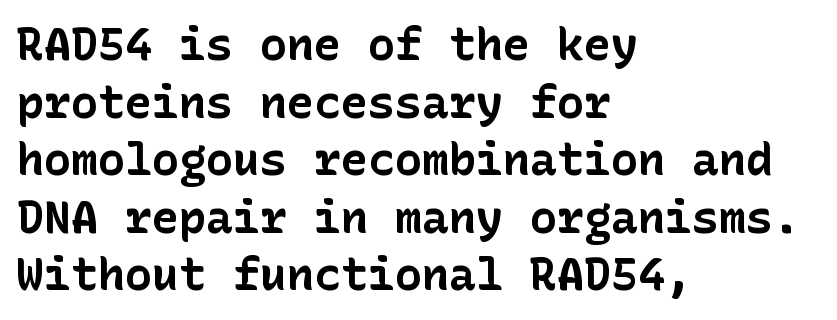
Notice how thick the strokes are: this is what a full bold looks like. The axis of the letterforms is exactly vertical. Where is the straight margin? On the left. No word sits above an underline. Glyph-to-glyph distance matches everyday printed text.
